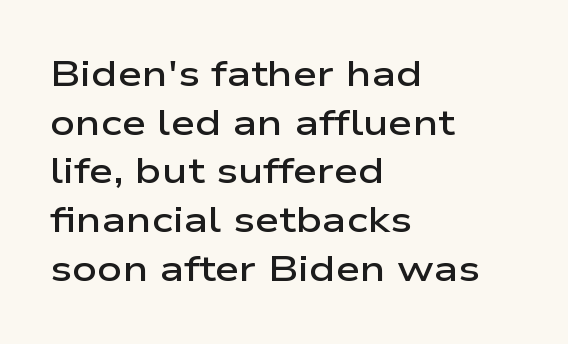
The image shows 35 px semibold, wide sans-serif type, upright; set left-aligned, normal line spacing (1.39x), normal letter spacing, not underlined; low stroke contrast and a medium x-height.
